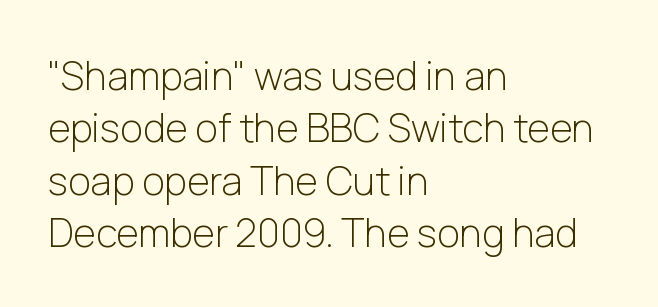
Q: Is the text bold? A: No.
Q: Is the text italic (slanted)? A: No, it is upright.
Q: Is the typeface a serif or a sans-serif typeface? A: Sans-serif.
Q: Is the text underlined? A: No.
Q: How is the paragraph aligned? A: Left-aligned.
Q: Is the spacing between letters normal or unusually wide? A: Normal.
Q: Is the spacing between lines tight, normal or loose? A: Normal.
Q: Width (condensed, normal, or wide)? A: Normal.
Q: Stroke contrast? A: Low.
Q: x-height? A: Medium.
Q: Monospaced? A: No.
